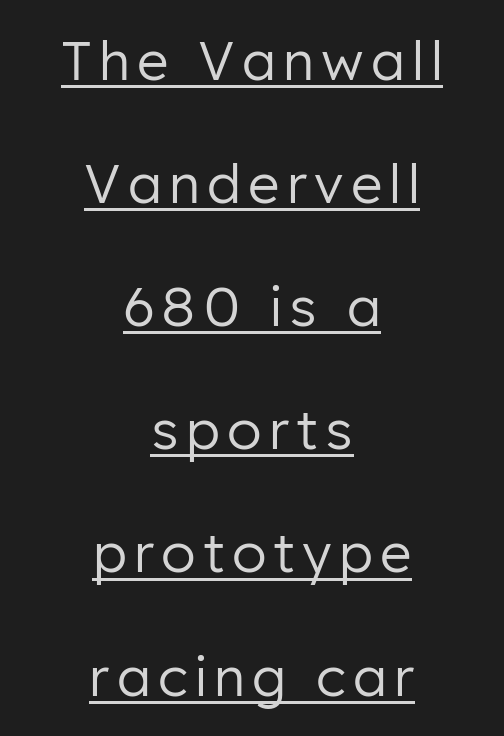
The image shows 54 px regular-weight sans-serif type, upright; set centered, loose line spacing (2.28x), underlined; low stroke contrast and a medium x-height.
